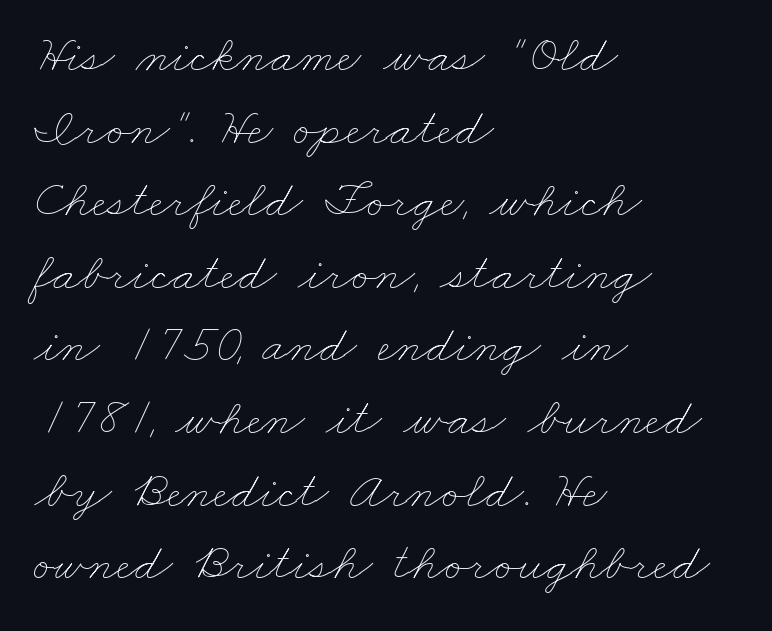
The image shows 53 px thin, wide type; set left-aligned, normal line spacing (1.37x), normal letter spacing, not underlined; low stroke contrast and a small x-height.
